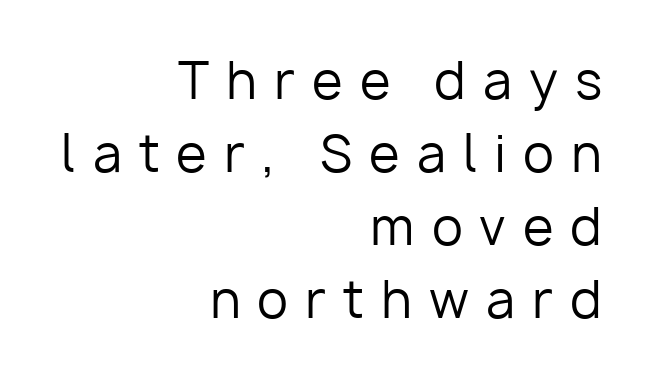
Q: Is the text bold? A: No.
Q: Is the text italic (slanted)? A: No, it is upright.
Q: Is the typeface a serif or a sans-serif typeface? A: Sans-serif.
Q: Is the text underlined? A: No.
Q: How is the paragraph aligned? A: Right-aligned.
Q: Is the spacing between letters normal or unusually wide? A: Unusually wide.
Q: Is the spacing between lines tight, normal or loose? A: Normal.
Q: Width (condensed, normal, or wide)? A: Normal.
Q: Stroke contrast? A: Low.
Q: x-height? A: Medium.
Q: Monospaced? A: No.
